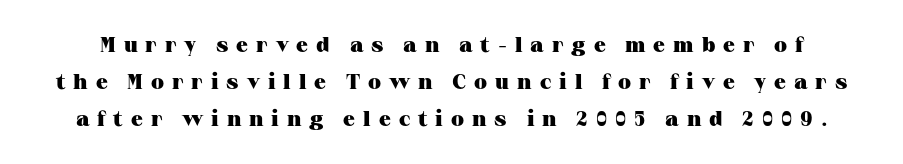
{"italic": "no", "bold": "yes", "underline": "no", "line_spacing_ratio": 1.77, "letter_spacing": "wide", "letter_spacing_em": 0.38, "glyph_px": 21}
